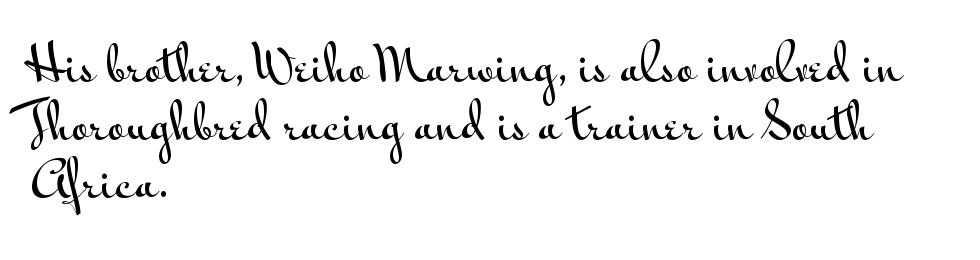
Q: Is the text italic (slanted)? A: Yes.
Q: Is the typeface a serif or a sans-serif typeface? A: Sans-serif.
Q: Is the text underlined? A: No.
Q: How is the paragraph aligned? A: Left-aligned.
Q: Is the spacing between letters normal or unusually wide? A: Normal.
Q: Width (condensed, normal, or wide)? A: Wide.
Q: Stroke contrast? A: Medium.
Q: x-height? A: Small.
Q: Monospaced? A: No.
